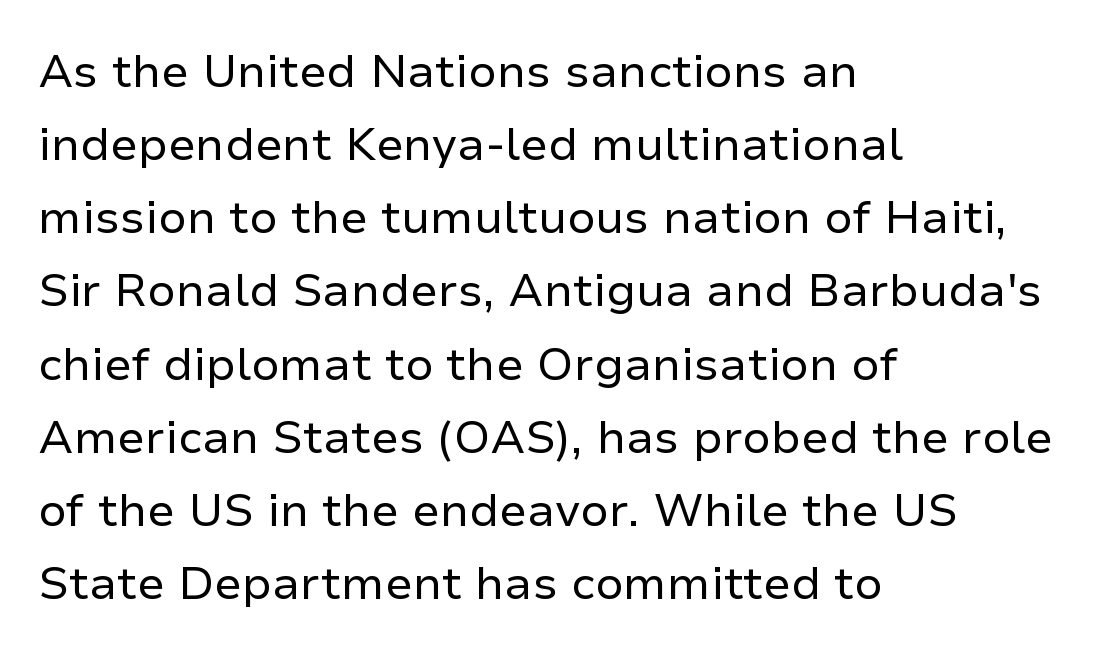
{"serif": "no", "italic": "no", "bold": "no", "weight": "regular", "width": "normal", "stroke_contrast": "low", "x_height": "medium", "monospaced": "no", "underline": "no", "align": "left", "line_spacing": "normal", "line_spacing_ratio": 1.59, "letter_spacing": "normal", "letter_spacing_em": 0.0, "glyph_px": 46}
